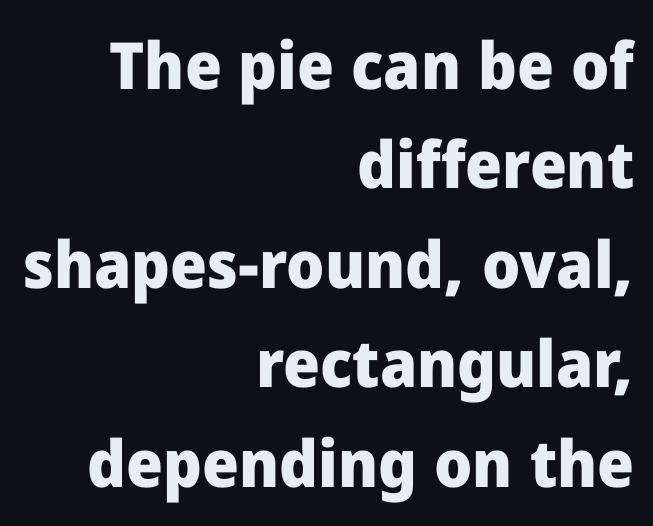
{"serif": "no", "italic": "no", "bold": "yes", "weight": "heavy", "width": "normal", "stroke_contrast": "low", "x_height": "medium", "monospaced": "no", "underline": "no", "align": "right", "line_spacing": "normal", "line_spacing_ratio": 1.53, "letter_spacing": "normal", "letter_spacing_em": 0.0, "glyph_px": 65}
